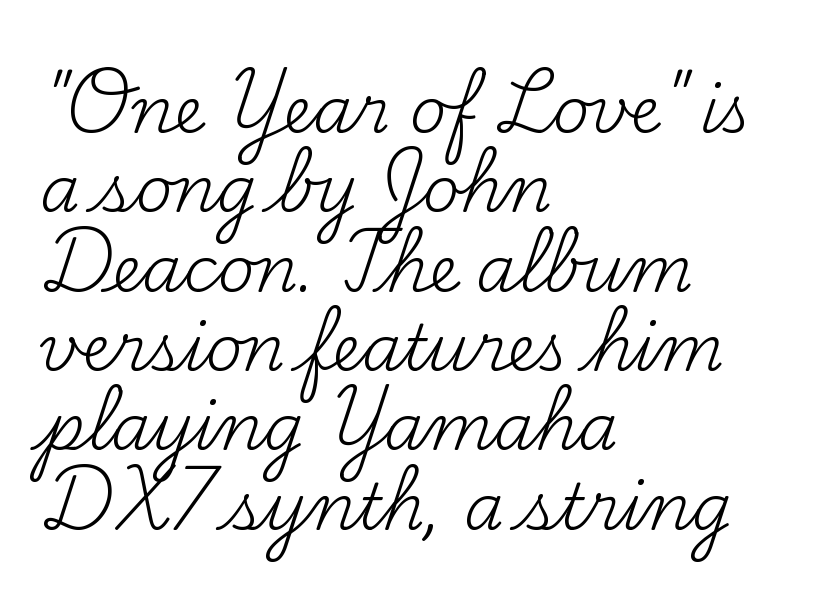
{"serif": "yes", "bold": "no", "weight": "regular", "width": "normal", "stroke_contrast": "medium", "x_height": "small", "monospaced": "no", "underline": "no", "align": "left", "line_spacing_ratio": 1.24, "letter_spacing": "normal", "letter_spacing_em": 0.0, "glyph_px": 64}
